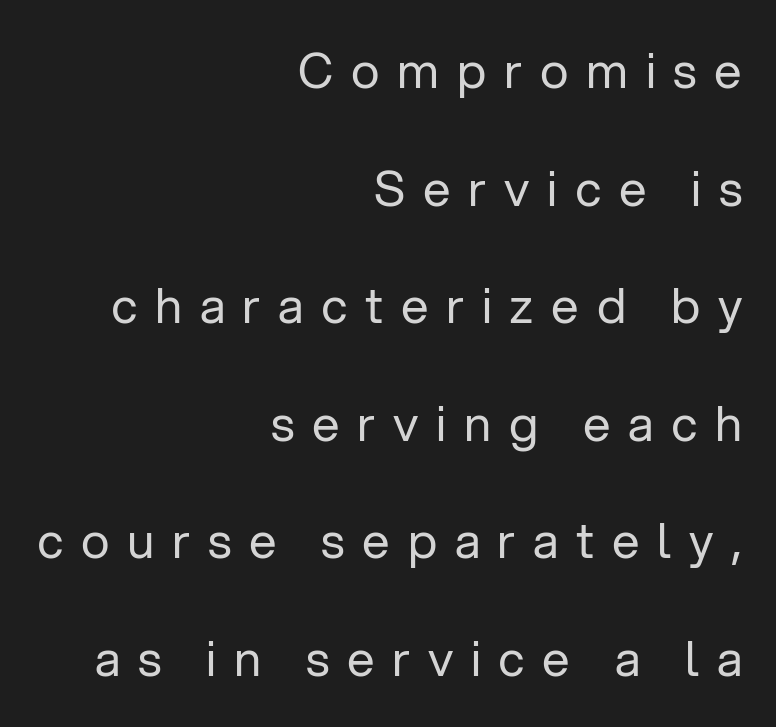
The string is rendered with underlining switched off. This sample has the flowing, uneven cadence of proportional lettering. Rows of type keep a wide berth in the vertical direction. Serifs: no, the terminals of the letterforms are clean. Designer's note — italics off, roman on.
